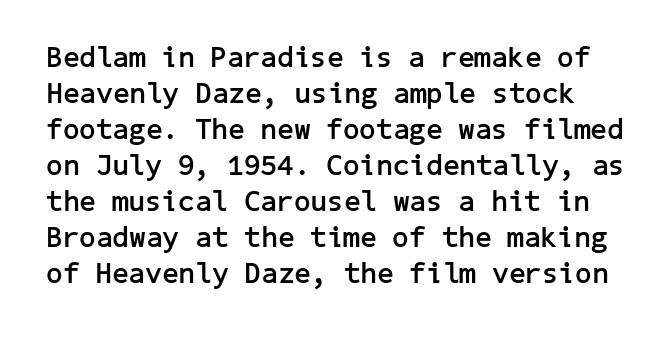
{"serif": "no", "italic": "no", "bold": "yes", "weight": "semibold", "width": "normal", "stroke_contrast": "low", "x_height": "medium", "underline": "no", "line_spacing_ratio": 1.24, "letter_spacing": "normal", "letter_spacing_em": 0.0, "glyph_px": 29}
